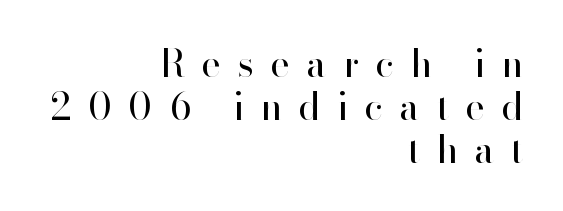
The strokes are not fattened; the text isn't bold. The gaps between neighbouring characters are conspicuously large. The lettering holds an erect, upright posture throughout. The passage shown is typed in a proportional face where columns would drift. Each row of text sits above clean, open space. Is this a sans? Yes — the strokes have no serifs.
